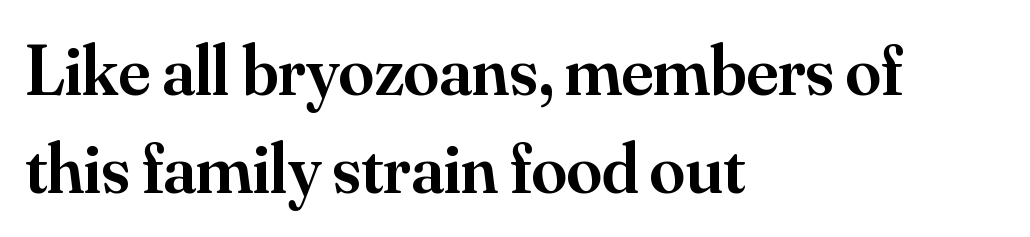
Every letter is mildly thick-stroked: semibold rather than bold. Serifs: yes, visible at the terminals of the letterforms. Each letter keeps its own natural width here, so spacing adapts to shape. Any mark beneath the type? The region is blank.
